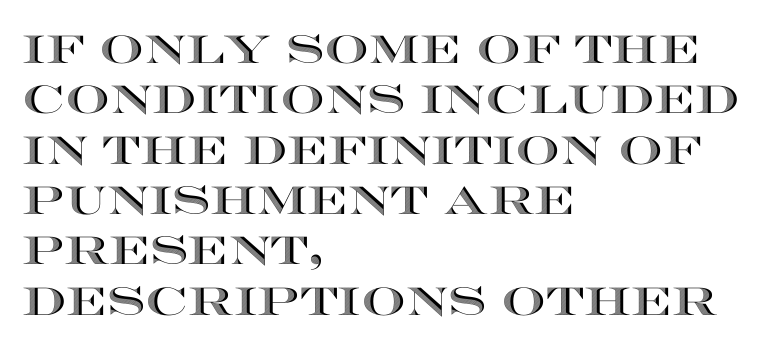
Q: Is the text italic (slanted)? A: No, it is upright.
Q: Is the text underlined? A: No.
Q: How is the paragraph aligned? A: Left-aligned.
Q: Is the spacing between letters normal or unusually wide? A: Normal.
Q: Is the spacing between lines tight, normal or loose? A: Normal.
Q: Width (condensed, normal, or wide)? A: Wide.
Q: x-height? A: Large.
Q: Monospaced? A: No.
